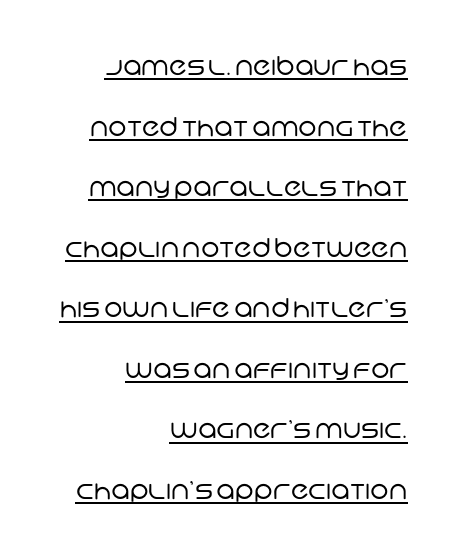
{"bold": "no", "underline": "yes", "align": "right", "line_spacing": "loose", "line_spacing_ratio": 2.33, "letter_spacing": "normal", "letter_spacing_em": 0.0, "glyph_px": 26}
